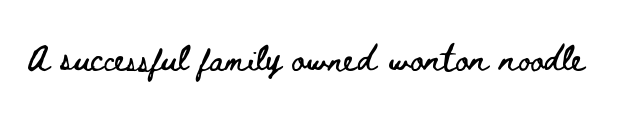
{"underline": "no", "letter_spacing": "normal", "letter_spacing_em": 0.0, "glyph_px": 26}
